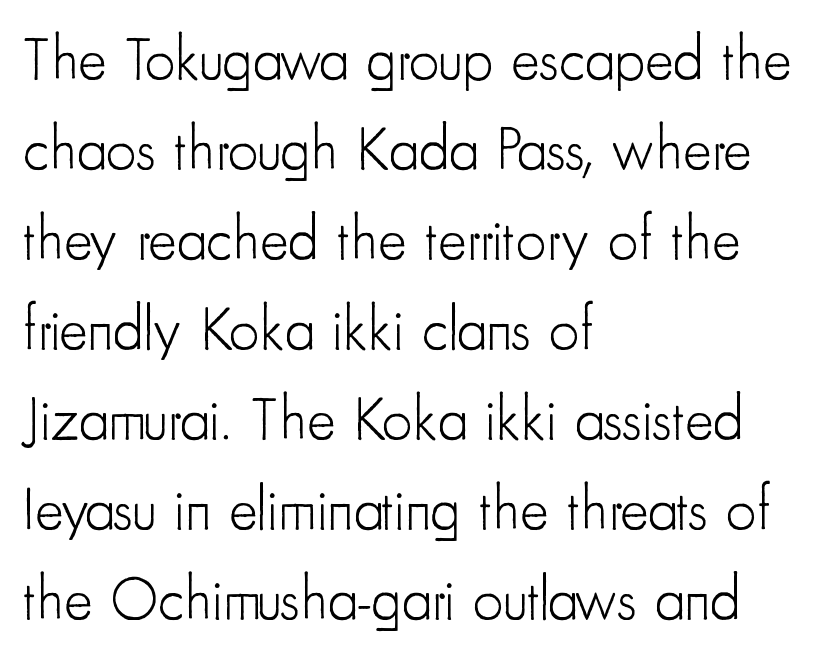
Q: Is the text bold? A: No.
Q: Is the text italic (slanted)? A: No, it is upright.
Q: Is the typeface a serif or a sans-serif typeface? A: Sans-serif.
Q: Is the text underlined? A: No.
Q: How is the paragraph aligned? A: Left-aligned.
Q: Is the spacing between letters normal or unusually wide? A: Normal.
Q: Is the spacing between lines tight, normal or loose? A: Normal.
Q: Width (condensed, normal, or wide)? A: Condensed.
Q: Stroke contrast? A: Low.
Q: x-height? A: Small.
Q: Monospaced? A: No.
